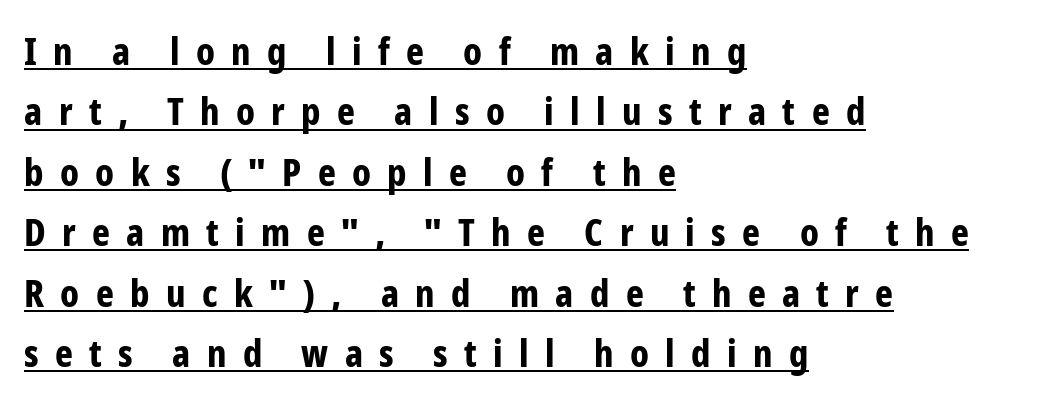
The image shows 38 px bold, condensed sans-serif type, upright; set left-aligned, normal line spacing (1.59x), unusually wide letter spacing (+0.43 em), underlined; low stroke contrast and a medium x-height.
